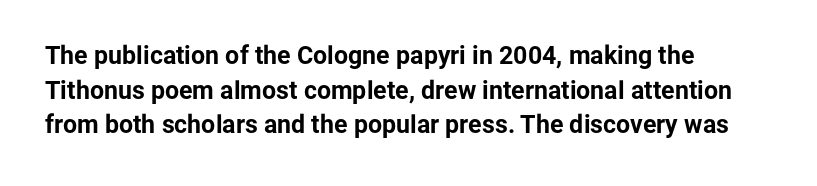
The type sits square on the baseline with zero lean. Summary of weight: heavy, a full bold. Rule under the text: the space is simply empty. Is the letter spacing exaggerated? No — it looks like the ordinary default.
